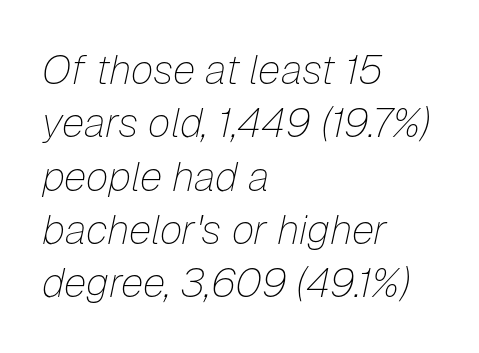
{"italic": "yes", "lean": "right", "slant_degrees": 12, "bold": "no", "weight": "thin", "width": "normal", "stroke_contrast": "low", "x_height": "medium", "monospaced": "no", "underline": "no", "align": "left", "line_spacing": "normal", "line_spacing_ratio": 1.3, "letter_spacing": "normal", "letter_spacing_em": 0.0, "glyph_px": 41}
